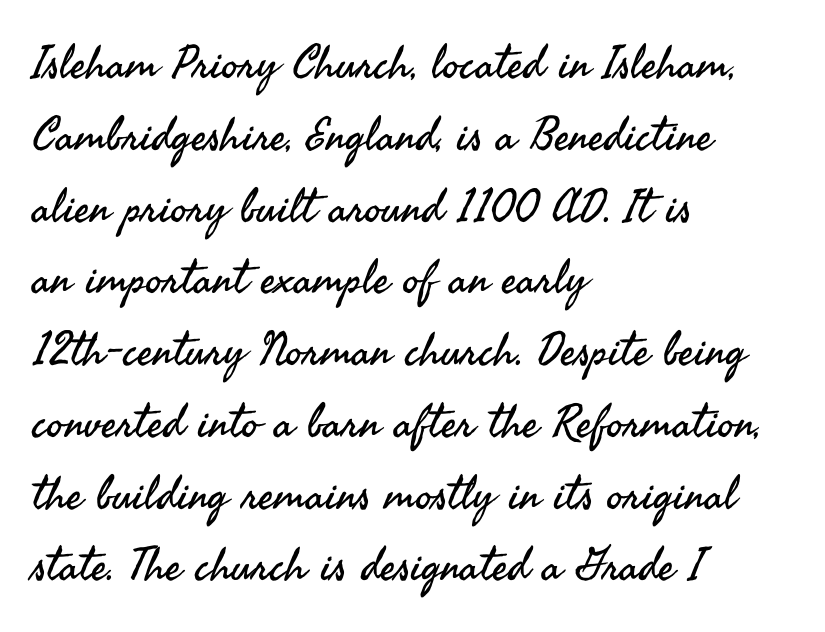
The image shows 46 px regular-weight sans-serif type; set left-aligned, normal line spacing (1.56x), normal letter spacing, not underlined; medium stroke contrast and a small x-height.
